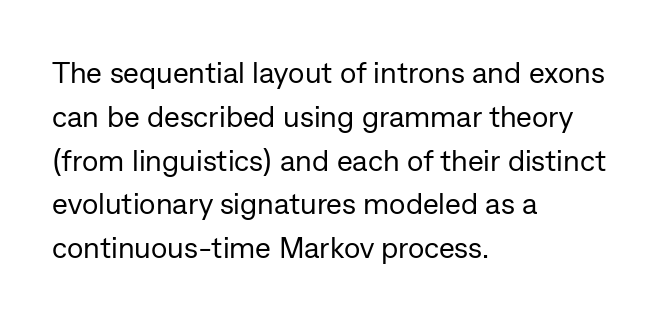
The image shows 30 px regular-weight sans-serif type, upright; set left-aligned, normal line spacing (1.46x), normal letter spacing, not underlined; low stroke contrast and a medium x-height.
